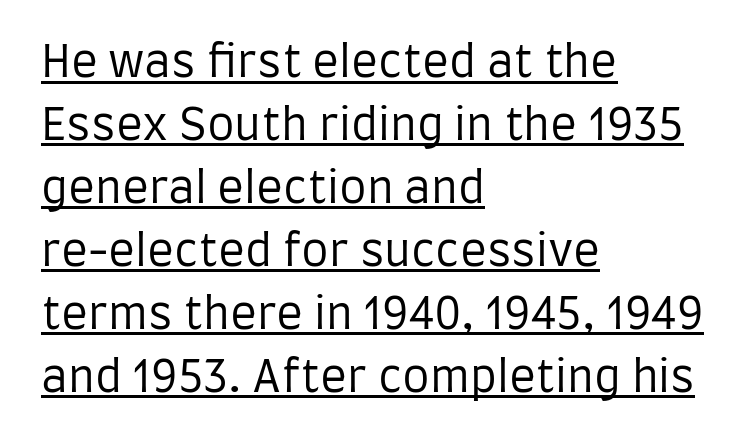
The image shows 44 px regular-weight, condensed sans-serif type, upright; set left-aligned, normal line spacing (1.43x), normal letter spacing, underlined; low stroke contrast and a large x-height.
